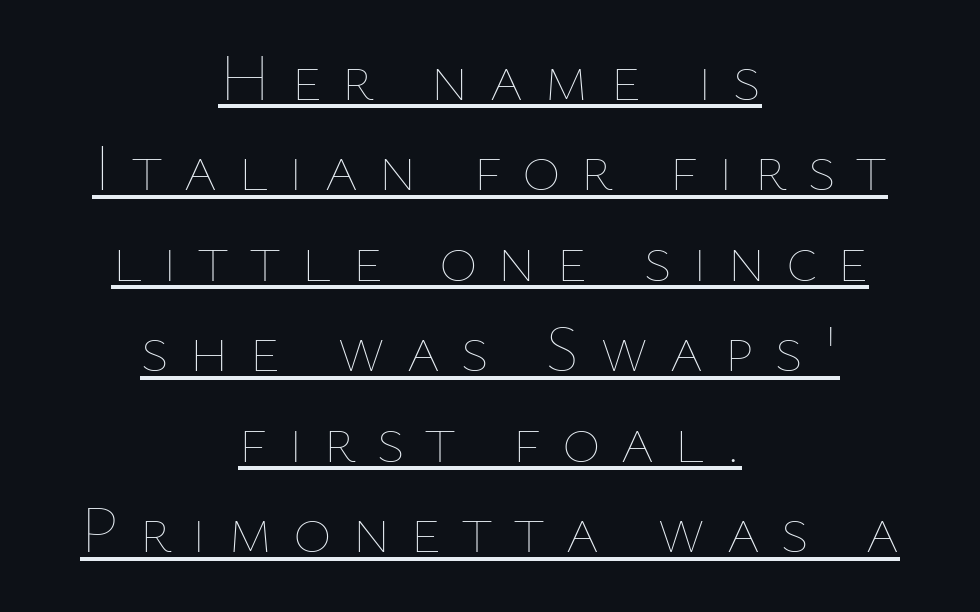
Q: Is the text bold? A: No.
Q: Is the text italic (slanted)? A: No, it is upright.
Q: Is the text underlined? A: Yes.
Q: How is the paragraph aligned? A: Centered.
Q: Is the spacing between letters normal or unusually wide? A: Unusually wide.
Q: Is the spacing between lines tight, normal or loose? A: Normal.
Q: Width (condensed, normal, or wide)? A: Normal.
Q: Stroke contrast? A: Low.
Q: x-height? A: Medium.
Q: Monospaced? A: No.
